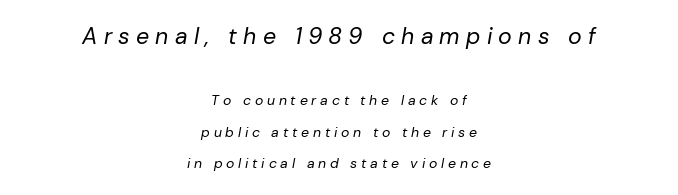
The glyphs look as if they've been sheared to an angle. You could fit nearly another row in the gap between these rows. Unmarked baselines from the first word to the last. Short note: letters widely spaced. Top chunk: large. Bottom chunk: small. Stems here are at most as thick as an everyday book face.
